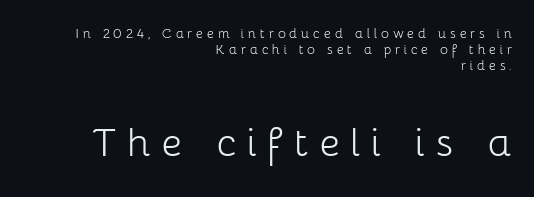
Characters follow at a spacing far wider than the type designer built in. Font category for this specimen: sans-serif. Is the lower block the larger one? Yes — the lower block carries the bigger type. The letters look calm and open, with moderate or lighter stems.
